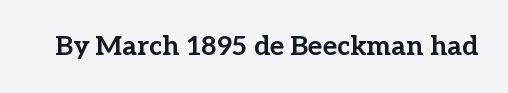
What stands out about the letter spacing? Nothing — it is the standard amount. No italicization has been applied; the sample stays upright. The gap between lines stays unmarked. Thick stems and heavy bowls — unmistakably bold.
